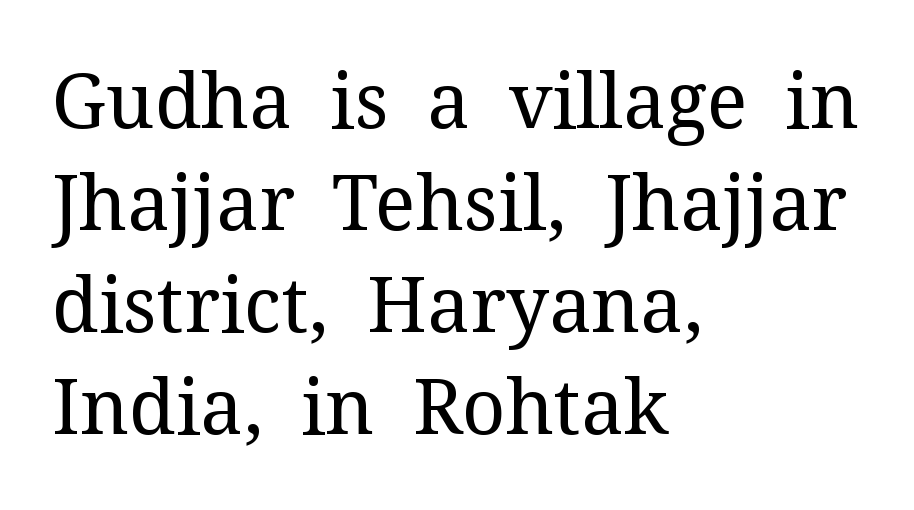
{"serif": "yes", "italic": "no", "bold": "no", "weight": "regular", "width": "normal", "stroke_contrast": "medium", "x_height": "medium", "monospaced": "no", "underline": "no", "align": "left", "line_spacing": "normal", "line_spacing_ratio": 1.34, "letter_spacing": "normal", "letter_spacing_em": 0.0, "glyph_px": 76}
